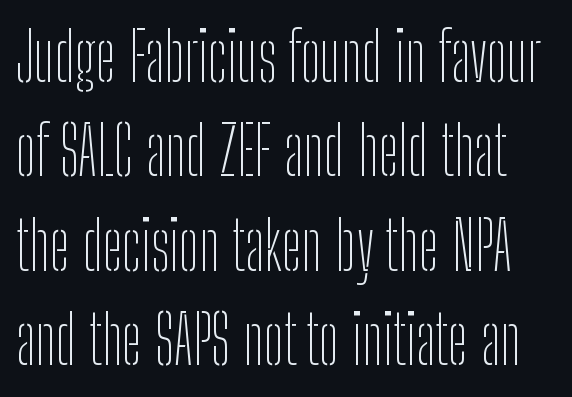
Q: Is the text bold? A: No.
Q: Is the text italic (slanted)? A: No, it is upright.
Q: Is the typeface a serif or a sans-serif typeface? A: Sans-serif.
Q: Is the text underlined? A: No.
Q: Is the spacing between letters normal or unusually wide? A: Normal.
Q: Is the spacing between lines tight, normal or loose? A: Normal.
Q: Width (condensed, normal, or wide)? A: Condensed.
Q: Stroke contrast? A: Low.
Q: x-height? A: Medium.
Q: Monospaced? A: No.
